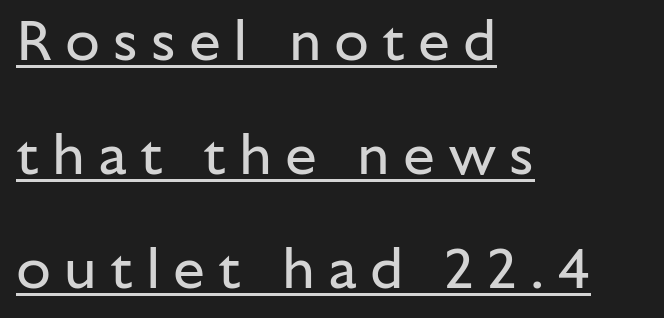
Q: Is the text bold? A: No.
Q: Is the text italic (slanted)? A: No, it is upright.
Q: Is the typeface a serif or a sans-serif typeface? A: Sans-serif.
Q: Is the text underlined? A: Yes.
Q: How is the paragraph aligned? A: Left-aligned.
Q: Is the spacing between letters normal or unusually wide? A: Unusually wide.
Q: Is the spacing between lines tight, normal or loose? A: Loose.
Q: Width (condensed, normal, or wide)? A: Normal.
Q: Stroke contrast? A: Low.
Q: x-height? A: Medium.
Q: Monospaced? A: No.
